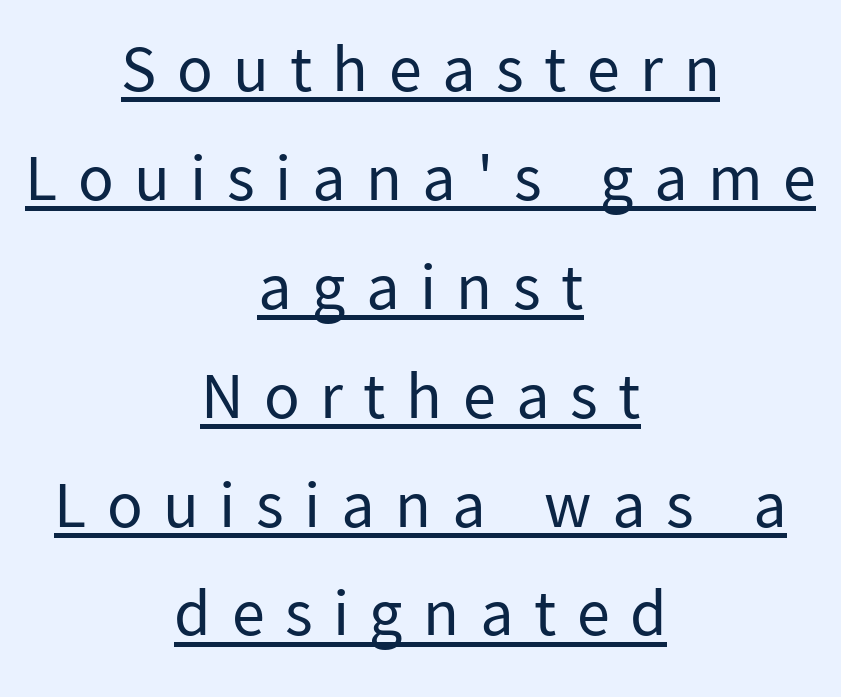
Q: Is the text bold? A: No.
Q: Is the text italic (slanted)? A: No, it is upright.
Q: Is the typeface a serif or a sans-serif typeface? A: Sans-serif.
Q: Is the text underlined? A: Yes.
Q: How is the paragraph aligned? A: Centered.
Q: Is the spacing between letters normal or unusually wide? A: Unusually wide.
Q: Is the spacing between lines tight, normal or loose? A: Normal.
Q: Width (condensed, normal, or wide)? A: Normal.
Q: Stroke contrast? A: Low.
Q: x-height? A: Medium.
Q: Monospaced? A: No.
